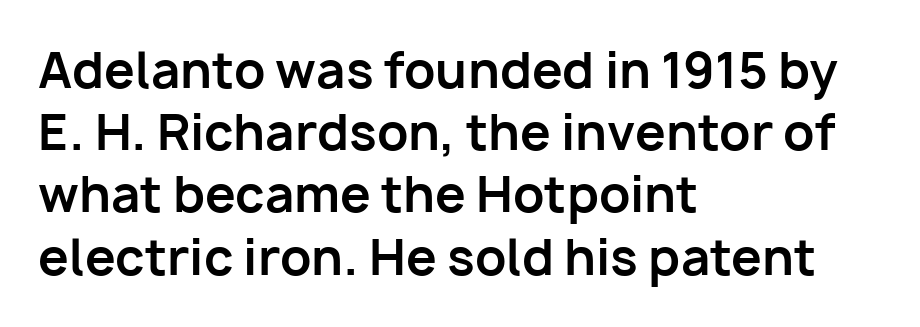
Stroke terminals: plain, sans-serif. Where is the straight margin? On the left. I'd describe the lettering as bold — thick and assertive. Summary of vertical rhythm: regular, with standard interline spacing.
